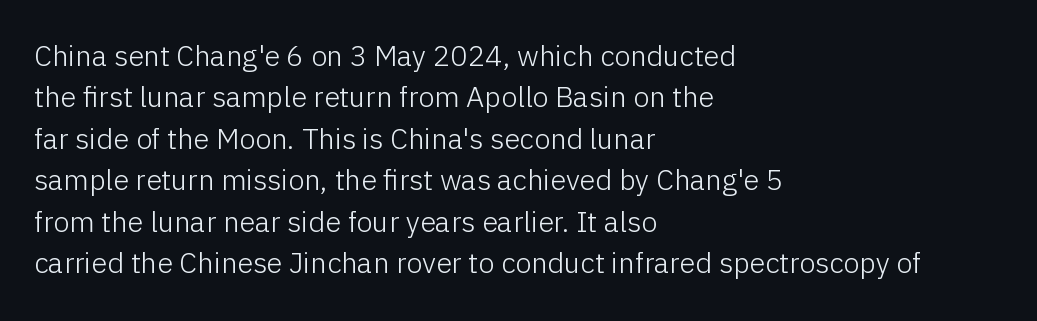
Q: Is the text bold? A: No.
Q: Is the text italic (slanted)? A: No, it is upright.
Q: Is the typeface a serif or a sans-serif typeface? A: Sans-serif.
Q: Is the text underlined? A: No.
Q: How is the paragraph aligned? A: Left-aligned.
Q: Is the spacing between letters normal or unusually wide? A: Normal.
Q: Is the spacing between lines tight, normal or loose? A: Normal.
Q: Width (condensed, normal, or wide)? A: Normal.
Q: Stroke contrast? A: Low.
Q: x-height? A: Medium.
Q: Monospaced? A: No.
